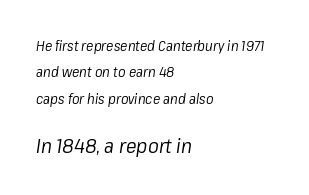
Tracking here is standard; glyphs follow each other at the usual distance. Alignment: flush left. Note: smaller setting up top, larger setting below. Check under the words: just untouched page. Stems and bowls with no extra thickness — not bold. The glyphs look as if they've been sheared to an angle.
